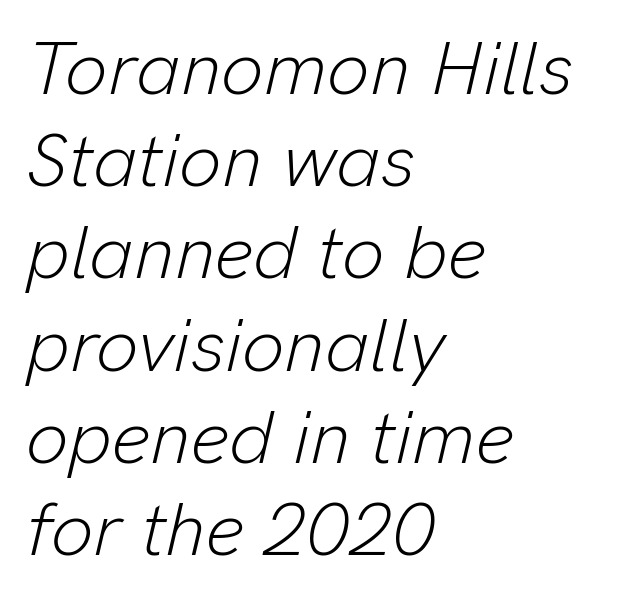
{"italic": "yes", "lean": "right", "slant_degrees": 13, "bold": "no", "weight": "light", "width": "normal", "stroke_contrast": "low", "x_height": "medium", "monospaced": "no", "underline": "no", "align": "left", "line_spacing_ratio": 1.23, "letter_spacing": "normal", "letter_spacing_em": 0.0, "glyph_px": 75}
